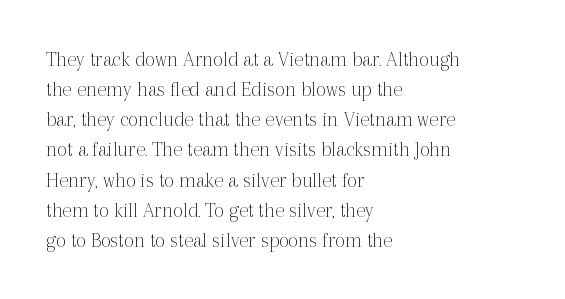
The letterforms sit shoulder to shoulder at normal distance. The space directly below the letters is spotless. Counters stay open thanks to moderate or lighter strokes. The vertical gap from one line to the next is medium. Ascenders rise straight up at ninety degrees. The ragged edge is on the right, which tells us the setting is flush left.
